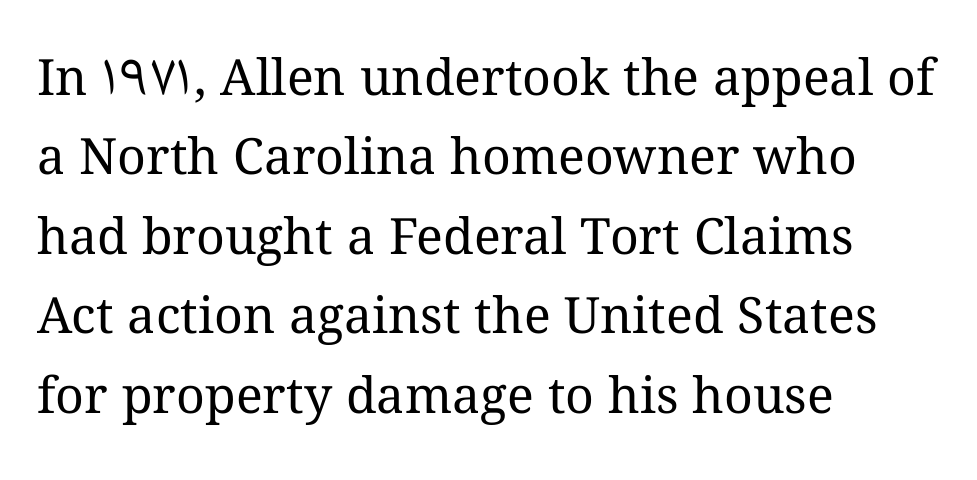
The image shows 50 px regular-weight type, upright; set left-aligned, normal line spacing (1.59x), normal letter spacing, not underlined; medium stroke contrast and a medium x-height.
